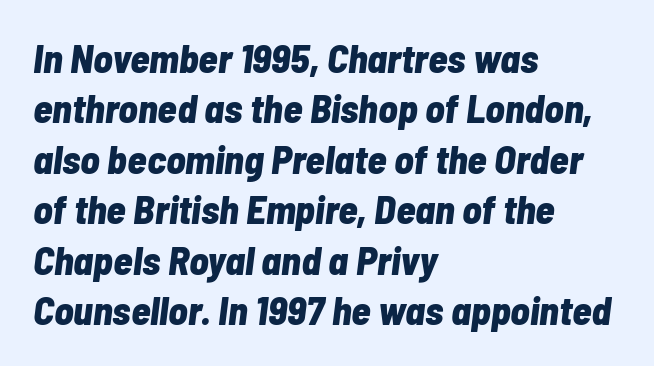
The image shows 40 px bold, condensed type, italic (leaning right); set left-aligned, normal line spacing (1.26x), normal letter spacing, not underlined; low stroke contrast and a medium x-height.
